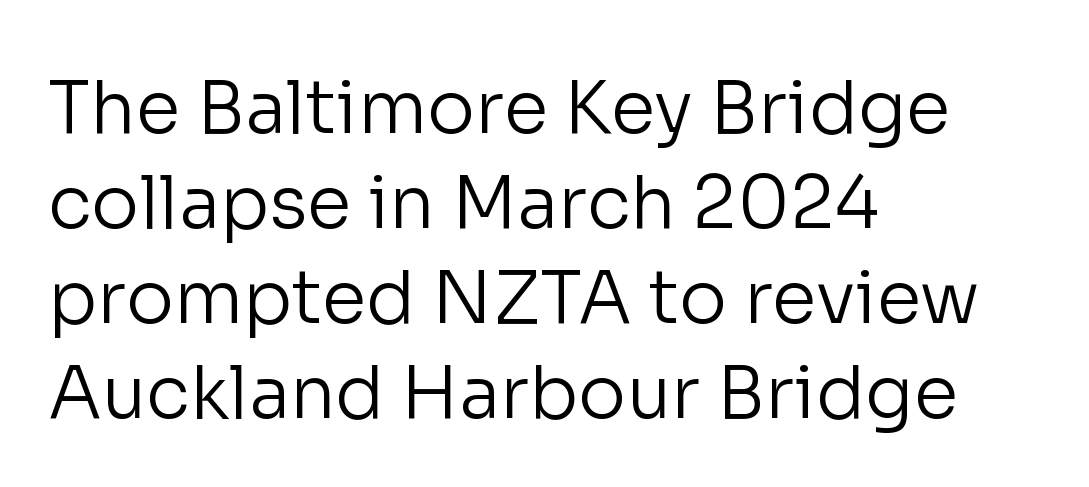
The image shows 72 px regular-weight sans-serif type, upright; set left-aligned, normal line spacing (1.32x), normal letter spacing, not underlined; low stroke contrast and a medium x-height.
